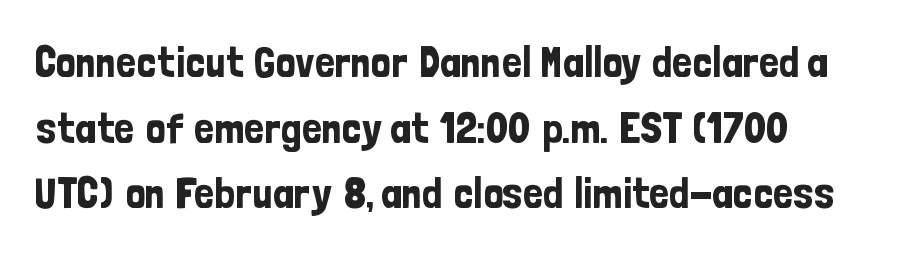
{"serif": "no", "italic": "no", "width": "condensed", "stroke_contrast": "low", "x_height": "medium", "monospaced": "no", "underline": "no", "align": "left", "line_spacing": "normal", "line_spacing_ratio": 1.49, "letter_spacing": "normal", "letter_spacing_em": 0.0, "glyph_px": 44}
